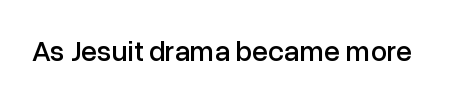
The letterforms sit shoulder to shoulder at normal distance. Vertical strokes here are truly vertical. Proportional: the letters do not fall into vertical columns. The specimen omits any rule beneath the text block's lines. Typographically, this falls in the sans-serif category.
